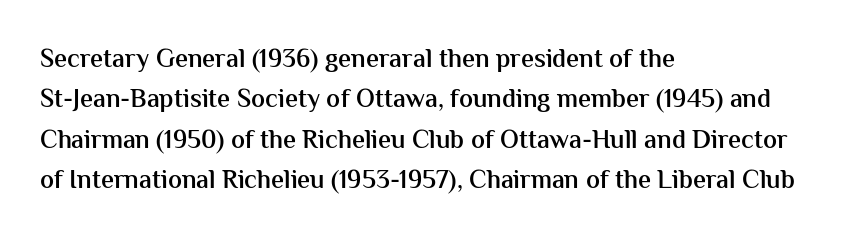
Posture: vertical. No word sits above an underline. Its strokes are somewhat broadened, the hallmark of semibold type. How are the letters spaced? Ordinarily, with no added tracking.
